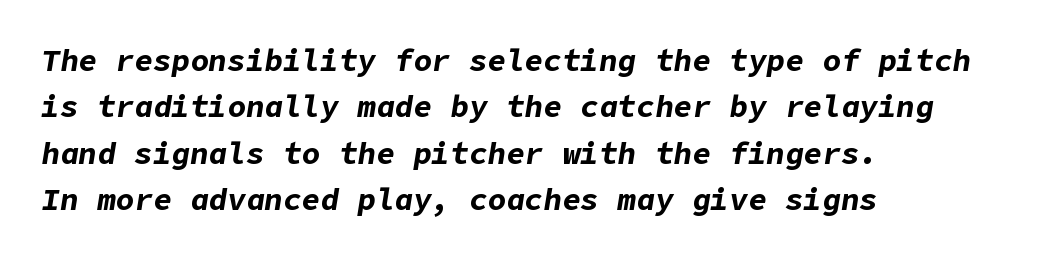
Q: Is the text bold? A: Yes.
Q: Is the text italic (slanted)? A: Yes, it leans right by about 9 degrees.
Q: Is the text underlined? A: No.
Q: How is the paragraph aligned? A: Left-aligned.
Q: Is the spacing between letters normal or unusually wide? A: Normal.
Q: Is the spacing between lines tight, normal or loose? A: Normal.
Q: Width (condensed, normal, or wide)? A: Normal.
Q: Stroke contrast? A: Low.
Q: x-height? A: Medium.
